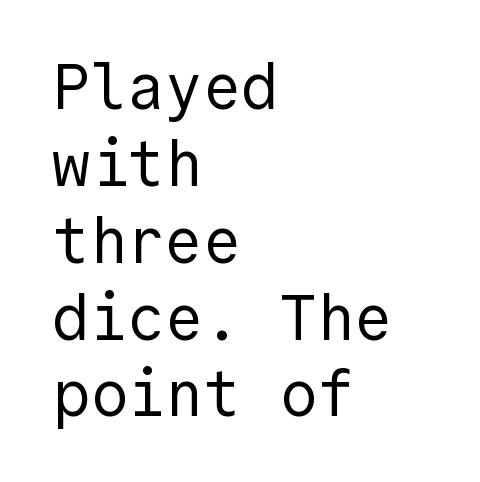
Observe the ordinary spacing: letters are neighbours, not strangers. Every character sits straight up, as roman type does. The typesetter chose a ragged-right arrangement here. Caption: face not bold, strokes unweighted.
